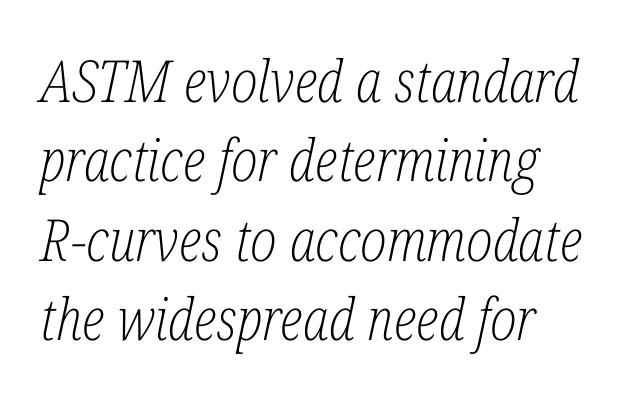
{"serif": "yes", "italic": "yes", "lean": "right", "slant_degrees": 12, "bold": "no", "weight": "light", "width": "condensed", "stroke_contrast": "low", "x_height": "medium", "monospaced": "no", "underline": "no", "line_spacing": "normal", "line_spacing_ratio": 1.37, "letter_spacing": "normal", "letter_spacing_em": 0.0, "glyph_px": 58}
